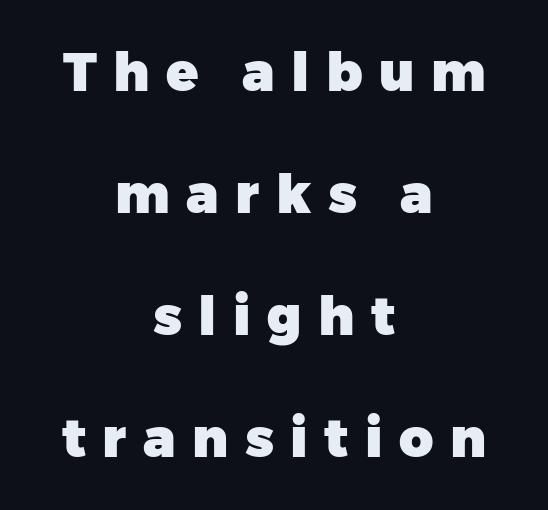
{"serif": "no", "italic": "no", "bold": "yes", "weight": "heavy", "width": "normal", "stroke_contrast": "low", "x_height": "medium", "monospaced": "no", "underline": "no", "align": "center", "line_spacing": "loose", "line_spacing_ratio": 2.3, "letter_spacing": "wide", "letter_spacing_em": 0.31, "glyph_px": 53}
